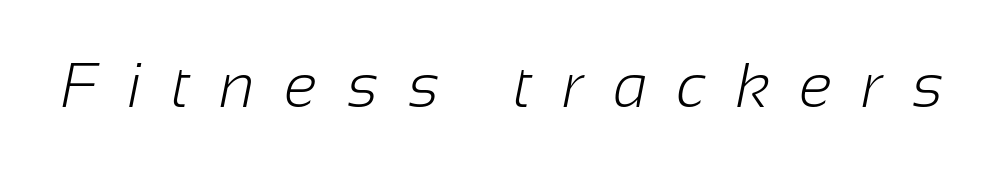
{"serif": "no", "bold": "no", "weight": "light", "width": "normal", "stroke_contrast": "low", "x_height": "medium", "monospaced": "no", "underline": "no", "letter_spacing": "wide", "letter_spacing_em": 0.48, "glyph_px": 62}
